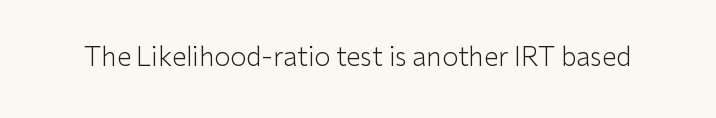
A roman cut, with each character standing at attention. Decoration check: the copy has no underline. The gaps between neighbouring characters are ordinary and unremarkable. Bold? No — there's no thickening of the strokes.
